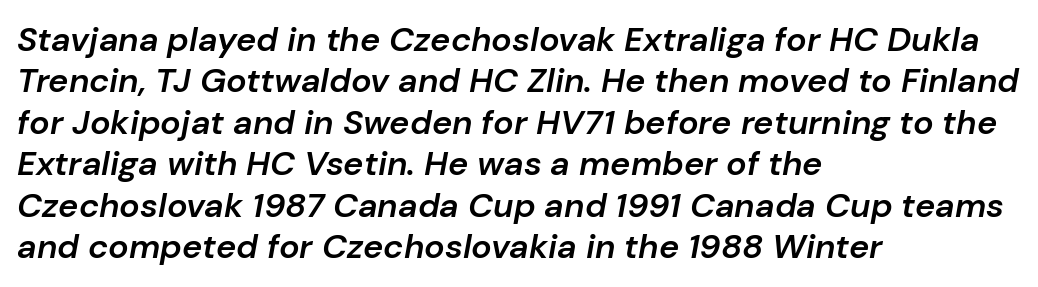
As a designer I'd log this as weight 600, semibold. The rendering keeps characters at their native spacing. When letters slant like this, we call the style italic. The lines are quadded left. Each row of text sits above clean, open space. Think of a printed novel: that variable character pitch is what you see here.
